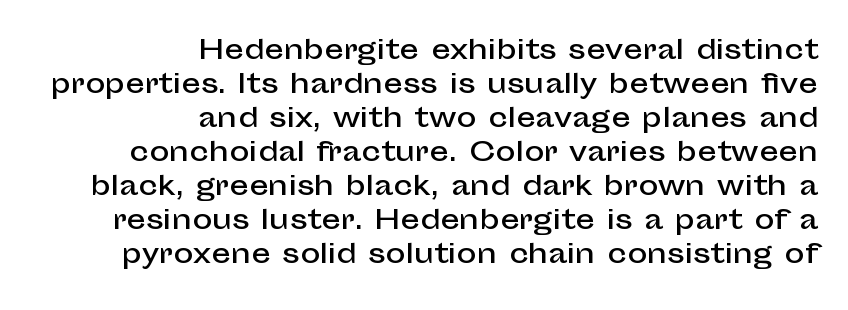
The image shows 27 px text type, upright; set right-aligned, normal line spacing (1.26x), normal letter spacing, not underlined.
